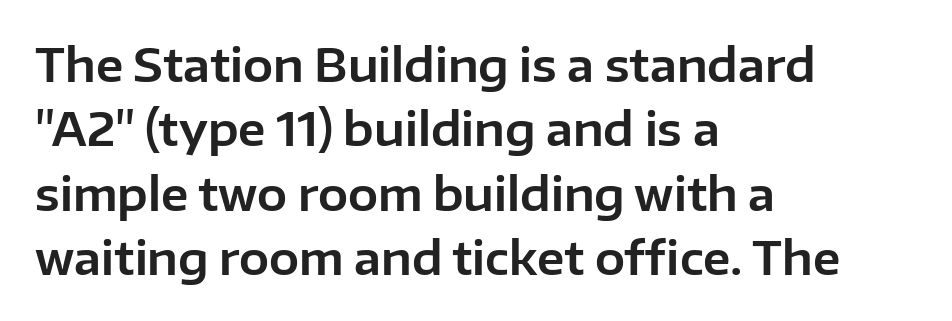
The image shows 45 px sans-serif type, upright; set left-aligned, normal line spacing (1.43x), normal letter spacing, not underlined; low stroke contrast and a medium x-height.
